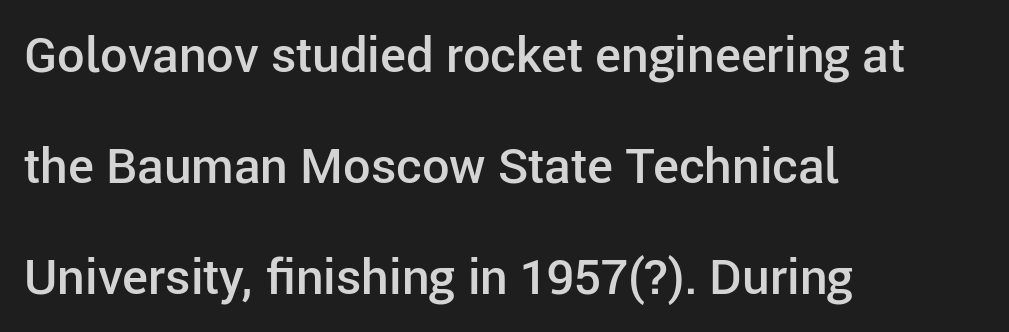
Emphasis by weight is partial: semibold. The rendering anchors every line to the left-hand side. These lines are rendered in a variable-pitch font. Italic: no, the glyphs are upright roman. Does the type have serifs? No, each stem ends abruptly. The words here are not underlined.
